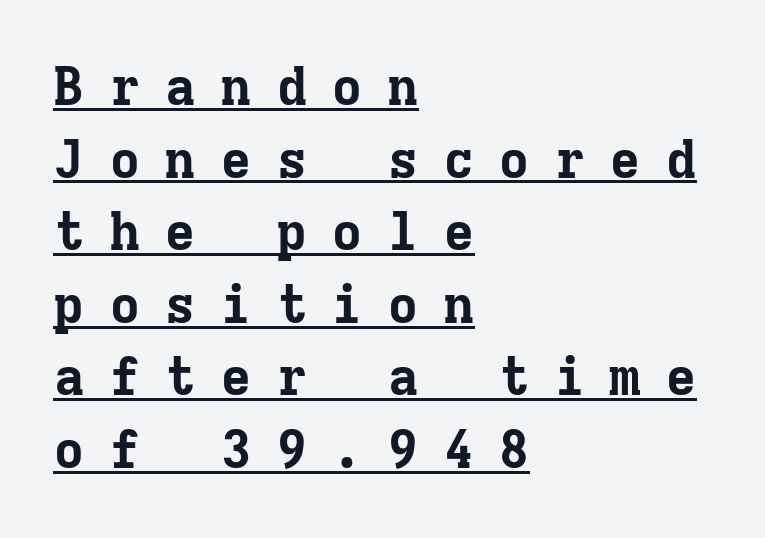
{"serif": "yes", "italic": "no", "bold": "yes", "weight": "bold", "width": "normal", "stroke_contrast": "low", "x_height": "medium", "monospaced": "yes", "underline": "yes", "align": "left", "line_spacing": "normal", "line_spacing_ratio": 1.37, "letter_spacing": "wide", "letter_spacing_em": 0.45, "glyph_px": 53}
